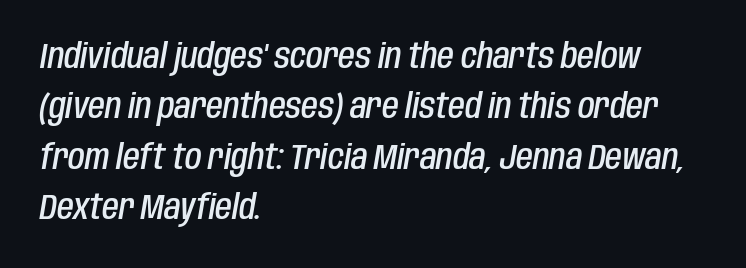
The typesetting leans somewhat heavy: a semibold. Clear beneath every line of the passage. Italic? Definitely — the glyphs are oblique. Note the varied advance widths — an 'i' is clearly narrower than an 'm'. These lines stack with their left ends in a neat column.
